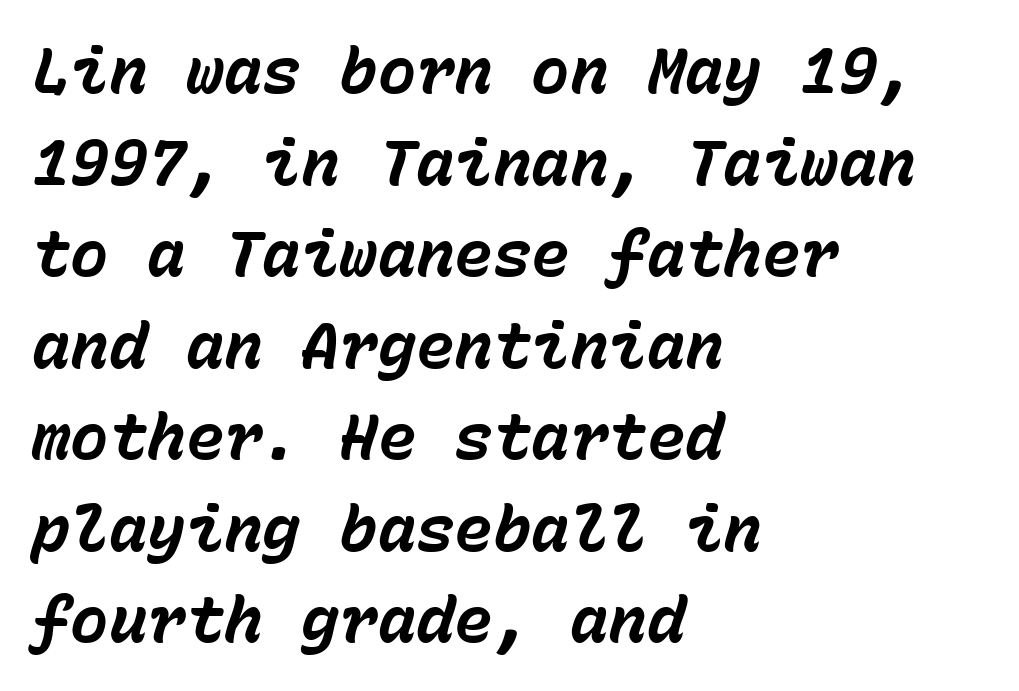
Q: Is the text bold? A: Yes.
Q: Is the text italic (slanted)? A: Yes, it leans right by about 15 degrees.
Q: Is the text underlined? A: No.
Q: How is the paragraph aligned? A: Left-aligned.
Q: Is the spacing between letters normal or unusually wide? A: Normal.
Q: Is the spacing between lines tight, normal or loose? A: Normal.
Q: Width (condensed, normal, or wide)? A: Normal.
Q: Stroke contrast? A: Low.
Q: x-height? A: Medium.
Q: Monospaced? A: Yes.
